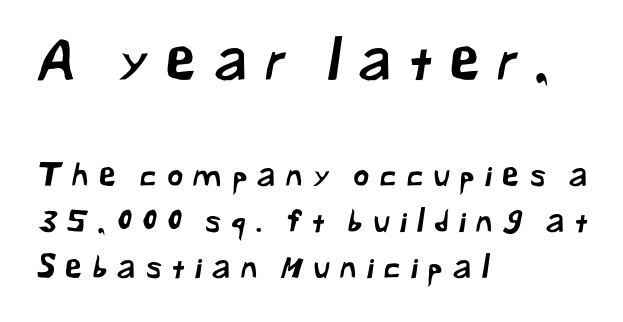
{"serif": "no", "width": "normal", "stroke_contrast": "low", "x_height": "medium", "monospaced": "no", "underline": "no", "align": "left", "line_spacing": "normal", "line_spacing_ratio": 1.48, "letter_spacing": "wide", "letter_spacing_em": 0.33, "larger_block": "first", "size_ratio": 1.77, "glyph_px": 55}
